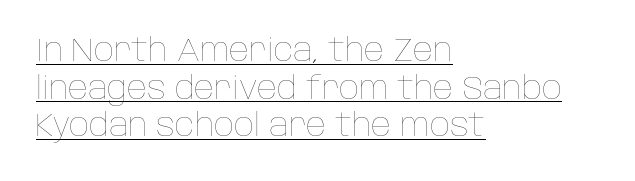
{"italic": "no", "bold": "no", "weight": "thin", "width": "normal", "stroke_contrast": "low", "x_height": "large", "monospaced": "no", "underline": "yes", "align": "left", "line_spacing_ratio": 1.21, "letter_spacing": "normal", "letter_spacing_em": 0.0, "glyph_px": 31}
